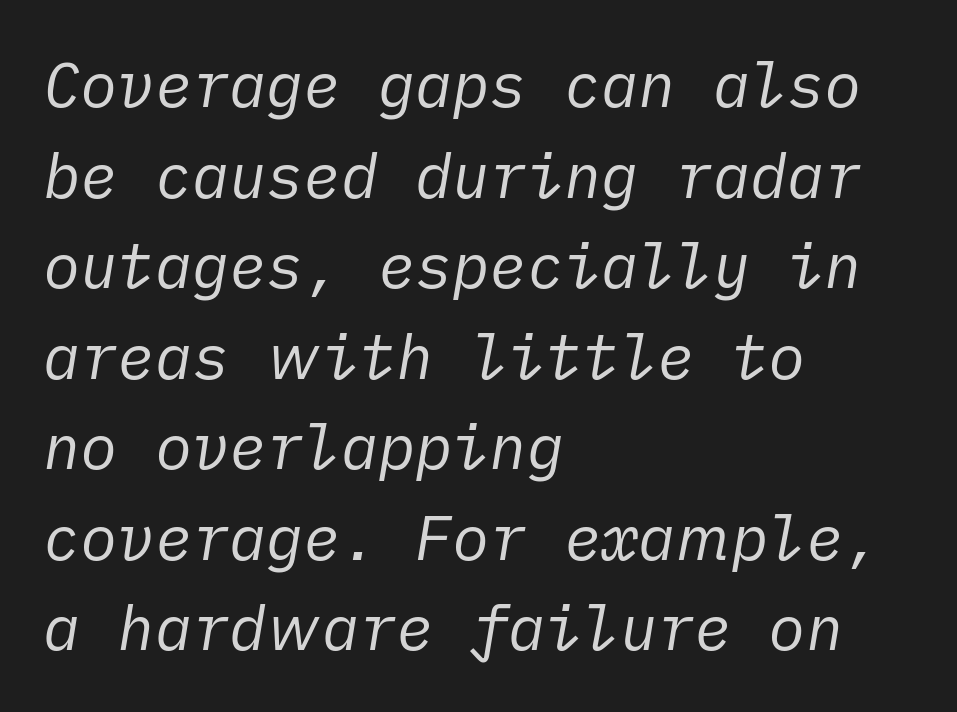
Q: Is the text bold? A: No.
Q: Is the text italic (slanted)? A: Yes, it leans right by about 10 degrees.
Q: Is the text underlined? A: No.
Q: How is the paragraph aligned? A: Left-aligned.
Q: Is the spacing between letters normal or unusually wide? A: Normal.
Q: Is the spacing between lines tight, normal or loose? A: Normal.
Q: Width (condensed, normal, or wide)? A: Normal.
Q: Stroke contrast? A: Low.
Q: x-height? A: Medium.
